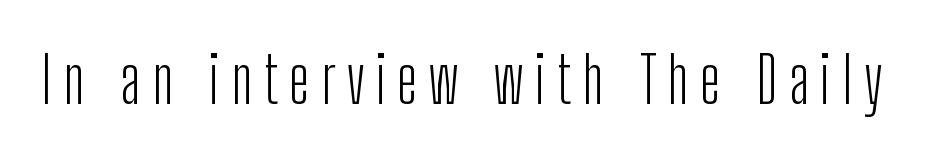
The image shows 64 px light, condensed sans-serif type, upright; set not underlined; low stroke contrast and a medium x-height.
